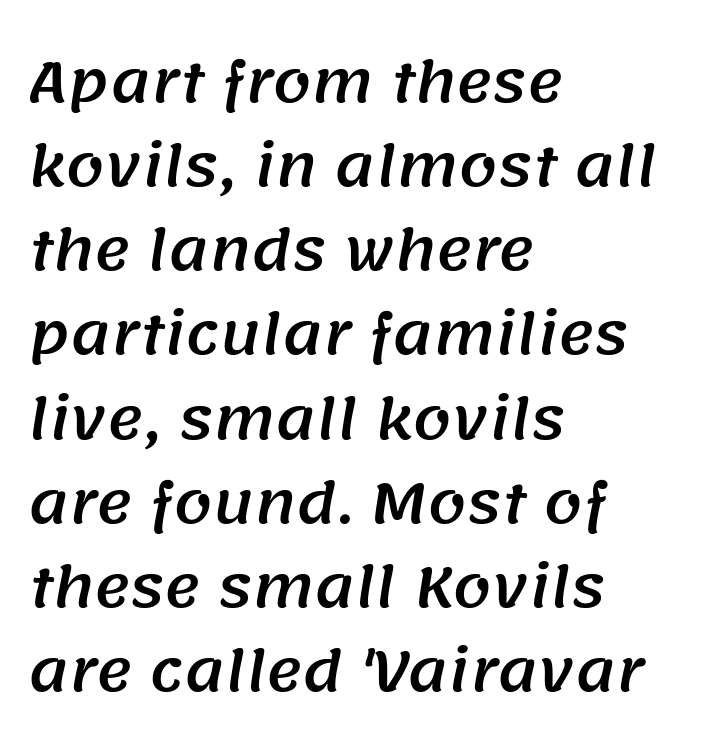
{"serif": "no", "width": "normal", "stroke_contrast": "medium", "x_height": "large", "monospaced": "no", "underline": "no", "align": "left", "line_spacing": "normal", "line_spacing_ratio": 1.53, "letter_spacing": "normal", "letter_spacing_em": 0.0, "glyph_px": 55}
